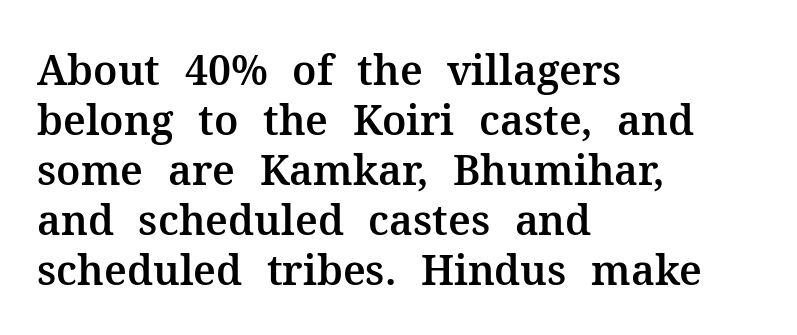
Character widths vary here, with narrow letters taking less room than wide ones. The text was rendered using a seriffed face with decorative stroke endings. No word sits above an underline. Is there any slant? The stems are plumb.
